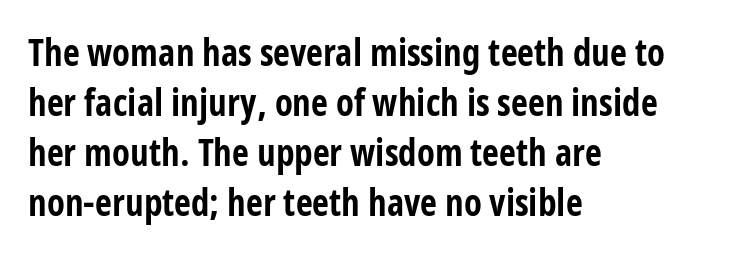
You could call the tracking neutral — neither tight nor loose. These lines were composed using upright roman letters. Typographic density is high because the face is bold. This sample is left-justified, so line endings fall wherever the words run out.
